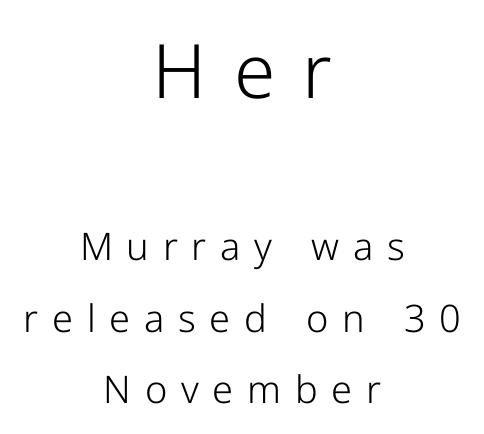
Upright lettering throughout. The setting favours the middle, as headings and verse often do. Vertical stems look standard width or narrower in stroke. How are the letters spaced? Widely, with obvious added tracking.
